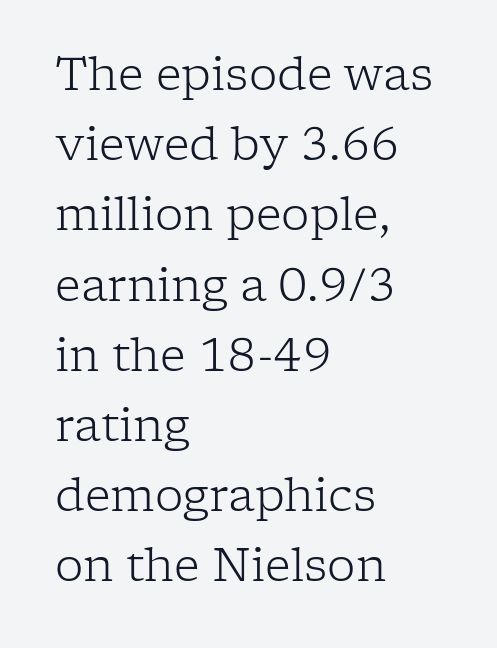
Q: Is the text bold? A: No.
Q: Is the text italic (slanted)? A: No, it is upright.
Q: Is the typeface a serif or a sans-serif typeface? A: Serif.
Q: Is the text underlined? A: No.
Q: How is the paragraph aligned? A: Left-aligned.
Q: Is the spacing between letters normal or unusually wide? A: Normal.
Q: Is the spacing between lines tight, normal or loose? A: Normal.
Q: Width (condensed, normal, or wide)? A: Normal.
Q: Stroke contrast? A: Low.
Q: x-height? A: Medium.
Q: Monospaced? A: No.
